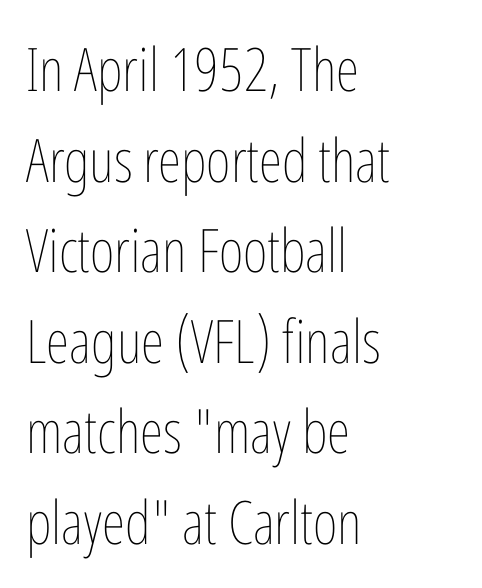
{"italic": "no", "bold": "no", "weight": "thin", "width": "condensed", "stroke_contrast": "low", "x_height": "medium", "monospaced": "no", "underline": "no", "align": "left", "line_spacing": "normal", "line_spacing_ratio": 1.51, "letter_spacing": "normal", "letter_spacing_em": 0.0, "glyph_px": 60}
